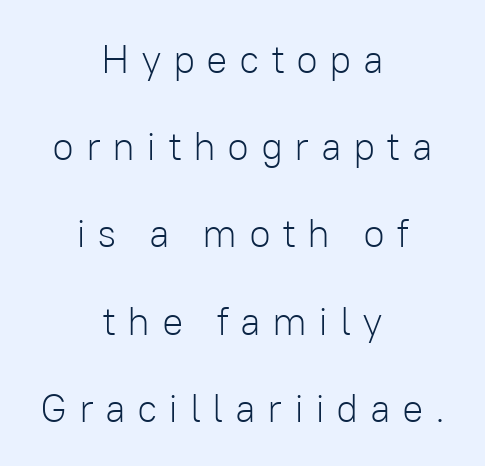
The image shows 40 px light sans-serif type, upright; set centered, loose line spacing (2.18x), unusually wide letter spacing (+0.28 em), not underlined; low stroke contrast and a medium x-height.
